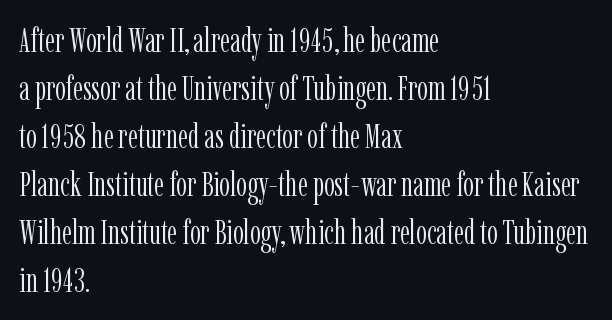
{"serif": "yes", "italic": "no", "bold": "no", "weight": "light", "width": "condensed", "stroke_contrast": "low", "x_height": "medium", "monospaced": "no", "underline": "no", "align": "left", "line_spacing": "normal", "line_spacing_ratio": 1.41, "letter_spacing": "normal", "letter_spacing_em": 0.0, "glyph_px": 34}
